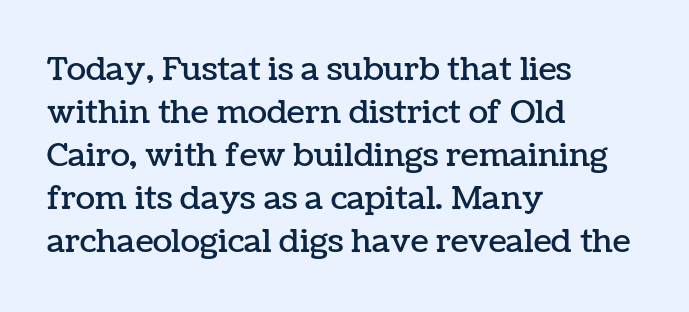
{"italic": "no", "width": "normal", "stroke_contrast": "low", "x_height": "medium", "monospaced": "no", "underline": "no", "align": "left", "line_spacing": "normal", "line_spacing_ratio": 1.34, "letter_spacing": "normal", "letter_spacing_em": 0.0, "glyph_px": 32}
